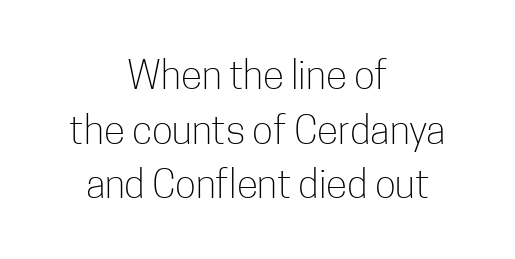
{"serif": "no", "italic": "no", "bold": "no", "weight": "light", "width": "condensed", "stroke_contrast": "low", "x_height": "medium", "monospaced": "no", "underline": "no", "align": "center", "line_spacing": "normal", "line_spacing_ratio": 1.4, "letter_spacing": "normal", "letter_spacing_em": 0.0, "glyph_px": 39}
